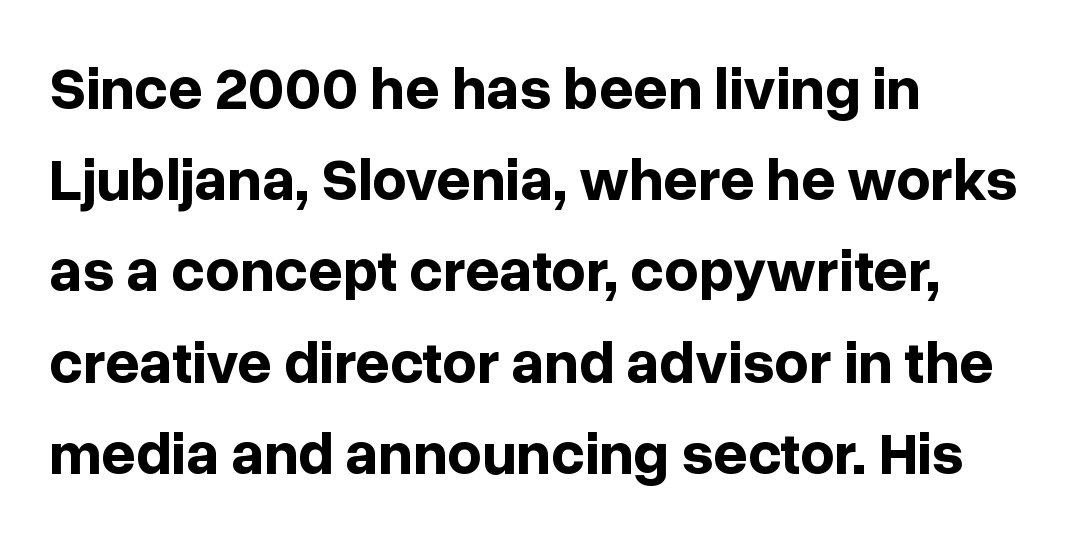
Q: Is the text bold? A: Yes.
Q: Is the text italic (slanted)? A: No, it is upright.
Q: Is the typeface a serif or a sans-serif typeface? A: Sans-serif.
Q: Is the text underlined? A: No.
Q: How is the paragraph aligned? A: Left-aligned.
Q: Is the spacing between letters normal or unusually wide? A: Normal.
Q: Is the spacing between lines tight, normal or loose? A: Normal.
Q: Width (condensed, normal, or wide)? A: Normal.
Q: Stroke contrast? A: Low.
Q: x-height? A: Medium.
Q: Monospaced? A: No.
